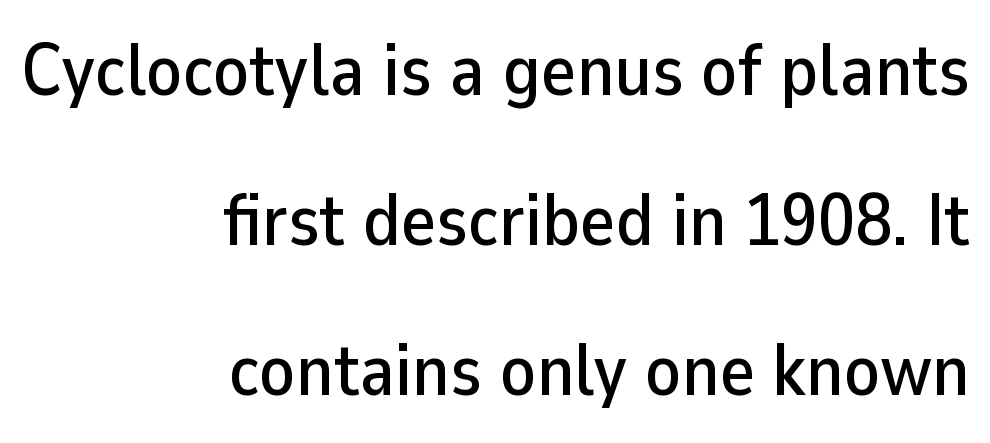
The image shows 74 px sans-serif type, upright; set right-aligned, loose line spacing (2.03x), normal letter spacing, not underlined; low stroke contrast and a medium x-height.
